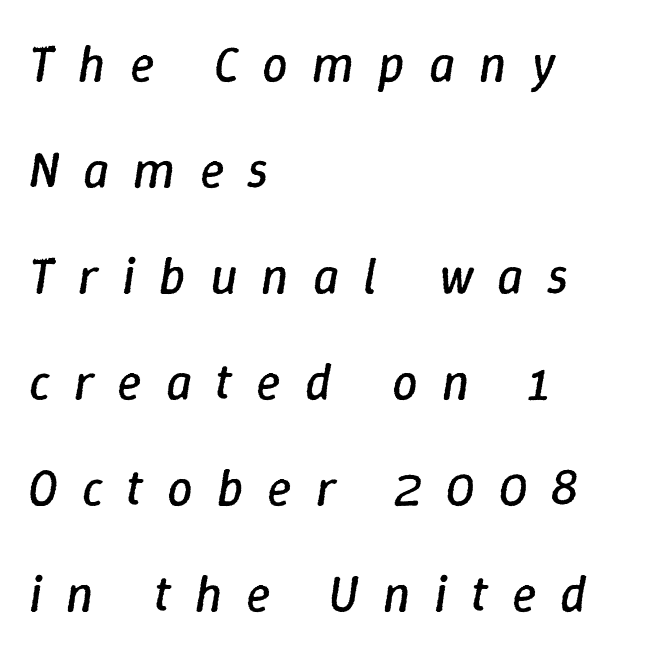
The designer dialed line spacing up above the default. The font is comparable to plain body text, perhaps lighter. Display-style spreading of the glyphs; the letterfit is very open. Notice how the passage keeps a crisp vertical edge on the left only. Note the varied advance widths — an 'i' is clearly narrower than an 'm'.
